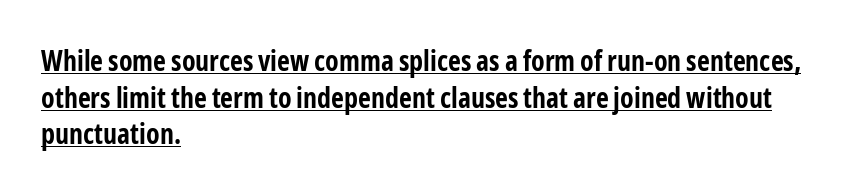
Its strokes are broad and dark, the hallmark of bold type. The line texture is even and compact thanks to regular tracking. Note: no serifs on the glyphs. Rendered with straight, roman letterforms. These lines stack with their left ends in a neat column. This sample has the flowing, uneven cadence of proportional lettering.
